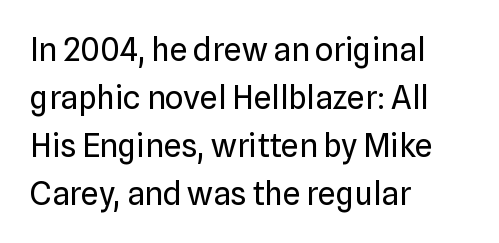
Each letter keeps its own natural width here, so spacing adapts to shape. Italic? Not at all — the glyphs are vertical. Regular leading. No extra ink here — the face is not bold. The compositor pushed each line to the left boundary.
